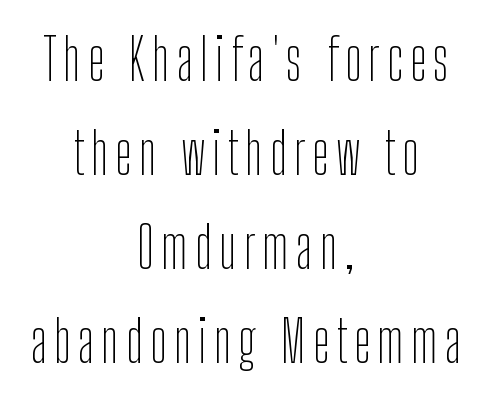
{"serif": "no", "italic": "no", "bold": "no", "weight": "thin", "width": "condensed", "stroke_contrast": "low", "x_height": "medium", "monospaced": "no", "underline": "no", "align": "center", "line_spacing": "normal", "line_spacing_ratio": 1.65, "glyph_px": 57}
